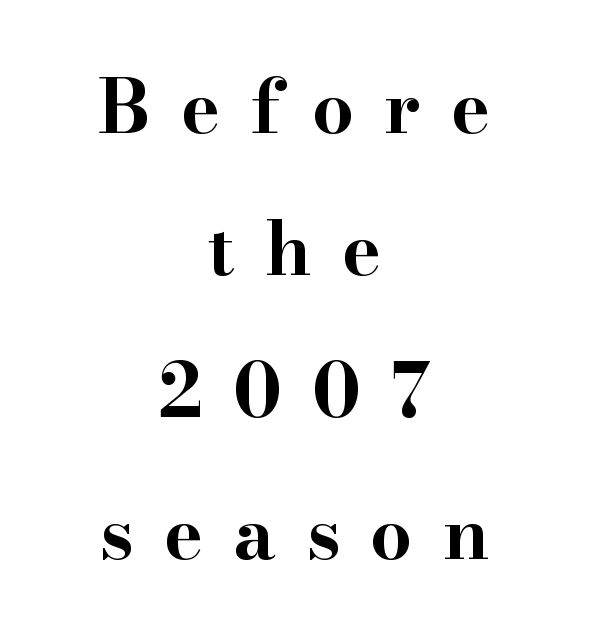
Q: Is the text bold? A: Yes.
Q: Is the text italic (slanted)? A: No, it is upright.
Q: Is the typeface a serif or a sans-serif typeface? A: Serif.
Q: Is the text underlined? A: No.
Q: How is the paragraph aligned? A: Centered.
Q: Is the spacing between letters normal or unusually wide? A: Unusually wide.
Q: Is the spacing between lines tight, normal or loose? A: Loose.
Q: Width (condensed, normal, or wide)? A: Wide.
Q: Stroke contrast? A: High.
Q: x-height? A: Small.
Q: Monospaced? A: No.
